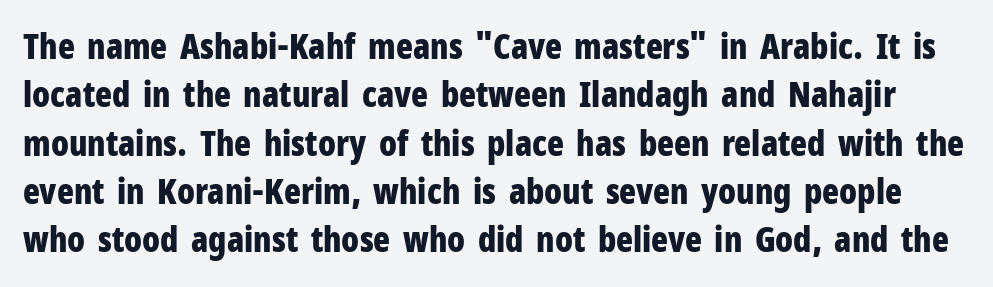
{"serif": "no", "italic": "no", "bold": "yes", "weight": "bold", "width": "condensed", "stroke_contrast": "low", "x_height": "medium", "monospaced": "no", "underline": "no", "line_spacing": "normal", "line_spacing_ratio": 1.38, "letter_spacing": "normal", "letter_spacing_em": 0.0, "glyph_px": 35}
